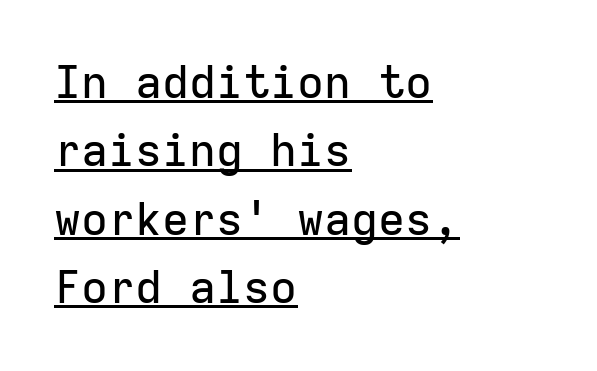
{"serif": "no", "italic": "no", "width": "normal", "stroke_contrast": "low", "x_height": "medium", "monospaced": "yes", "underline": "yes", "align": "left", "line_spacing": "normal", "line_spacing_ratio": 1.52, "letter_spacing": "normal", "letter_spacing_em": 0.0, "glyph_px": 45}
